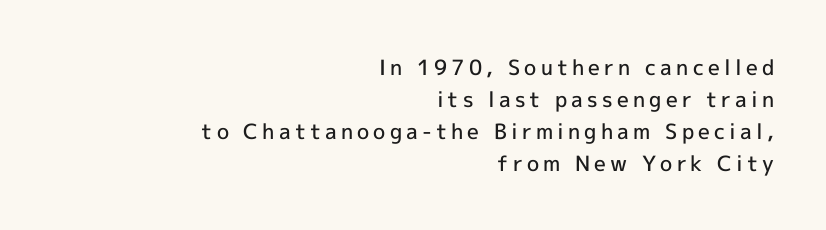
{"italic": "no", "bold": "semi", "underline": "no", "align": "right", "line_spacing": "normal", "line_spacing_ratio": 1.52, "letter_spacing": "wide", "letter_spacing_em": 0.2, "glyph_px": 21}
